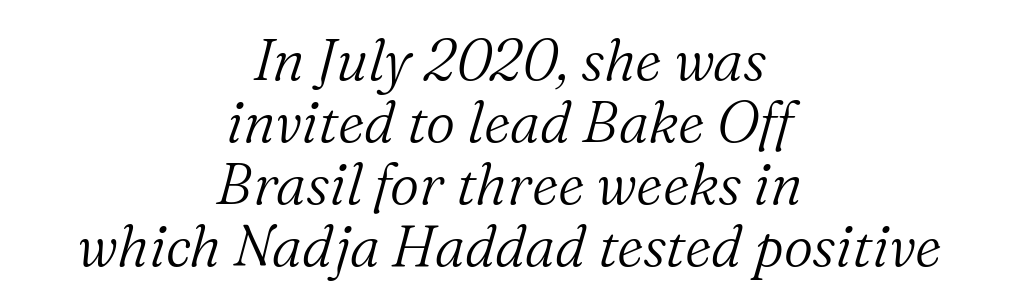
The image shows 57 px light serif type, italic (leaning right); set centered, tight line spacing (1.09x), normal letter spacing, not underlined; medium stroke contrast and a medium x-height.
